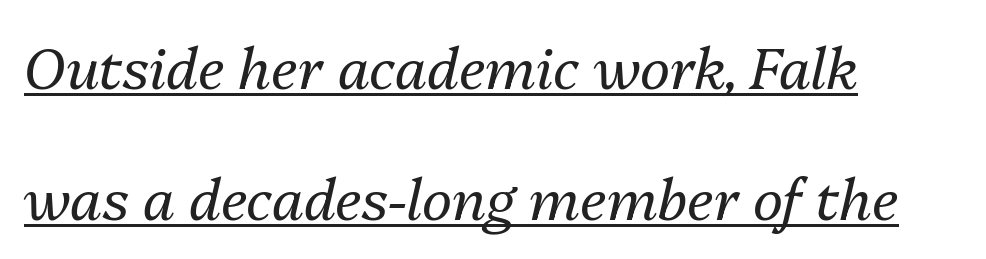
The image shows 57 px regular-weight type, italic (leaning right); set left-aligned, loose line spacing (2.29x), normal letter spacing, underlined; medium stroke contrast and a medium x-height.
